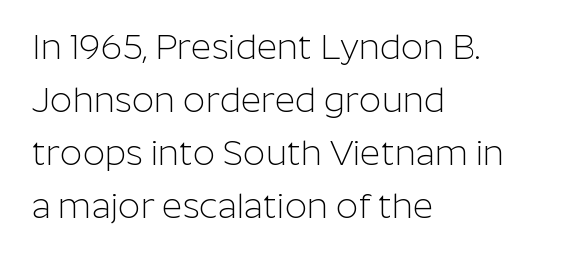
Italic: no, the glyphs are upright roman. Weight: in the light-to-regular range. Beneath every word, the page is bare. Default kerning and tracking; the words read as compact shapes. Compared with a centered layout, this one pins lines to the left instead.
